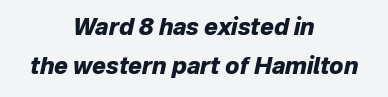
This sample keeps an unexceptional amount of space between lines. Nobody touched the tracking dial on this one. Pretty heavy lettering here — definitely bold. The paragraph shown floats in the horizontal middle.
